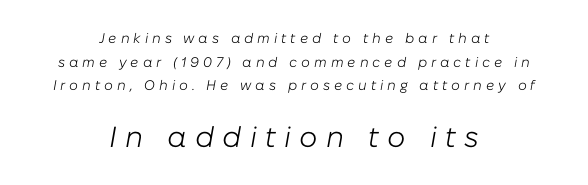
Posture: slanted. If you measured baseline to baseline, you'd find a middling distance. The face used here appears at its bigger size in the lower chunk. Stroke thickness stays within the range of a standard reading face or lighter. The specimen omits any rule beneath the text block's lines. How are the letters spaced? Widely, with obvious added tracking.
